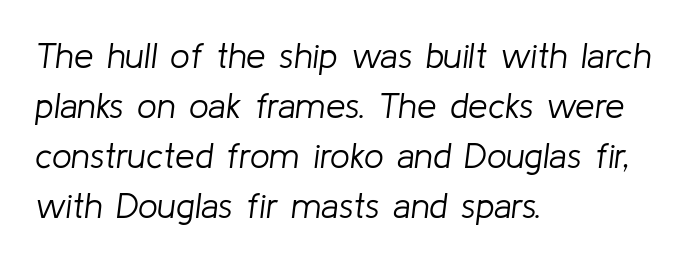
The image shows 35 px light type, italic (leaning right); set left-aligned, normal line spacing (1.43x), normal letter spacing, not underlined; low stroke contrast and a medium x-height.
